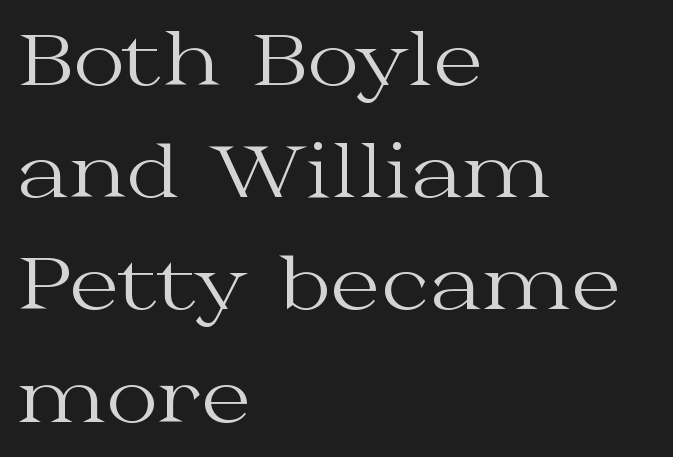
{"serif": "yes", "italic": "no", "bold": "no", "weight": "regular", "width": "wide", "stroke_contrast": "medium", "x_height": "medium", "monospaced": "no", "underline": "no", "align": "left", "line_spacing": "normal", "line_spacing_ratio": 1.58, "letter_spacing": "normal", "letter_spacing_em": 0.0, "glyph_px": 71}
